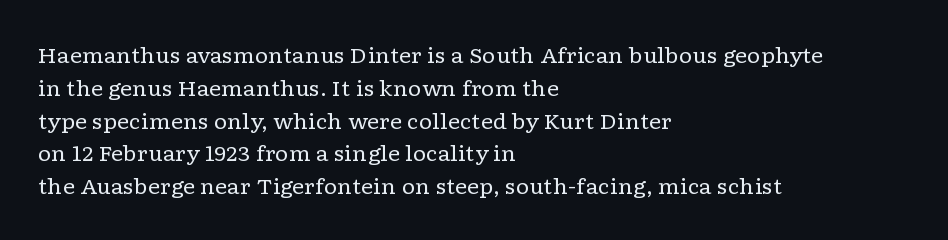
{"italic": "no", "bold": "no", "underline": "no", "align": "left", "line_spacing": "normal", "line_spacing_ratio": 1.56, "letter_spacing": "normal", "letter_spacing_em": 0.0, "glyph_px": 21}
